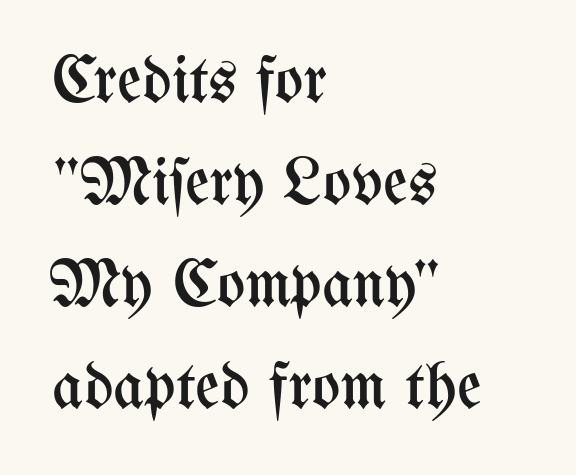
The image shows 67 px regular-weight, condensed type, upright; set left-aligned, normal line spacing (1.52x), normal letter spacing, not underlined; medium stroke contrast and a medium x-height.
